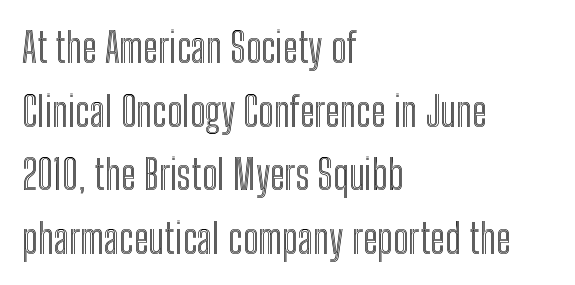
Does the lettering tilt? It doesn't — this is upright. Regarding leading, the lines here are spaced in the standard way. Descenders are the only things crossing below the line. How are the letters spaced? Ordinarily, with no added tracking.
